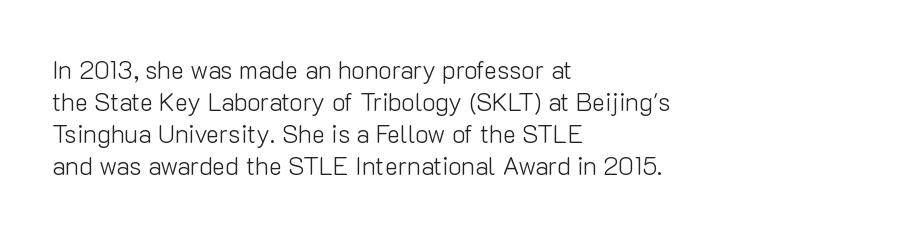
The image shows 25 px text type, upright; set left-aligned, normal line spacing (1.28x), normal letter spacing, not underlined.
